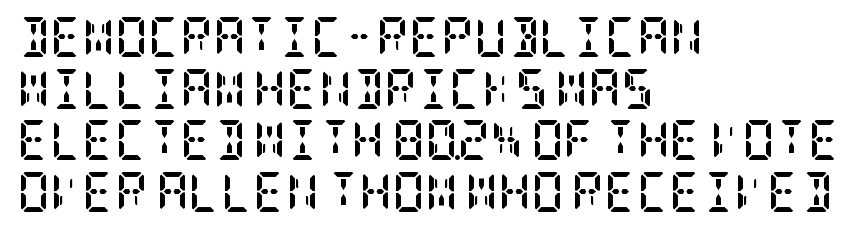
The image shows 40 px semibold, condensed serif type, upright; set left-aligned, normal line spacing (1.29x), normal letter spacing, not underlined; low stroke contrast and a large x-height.
